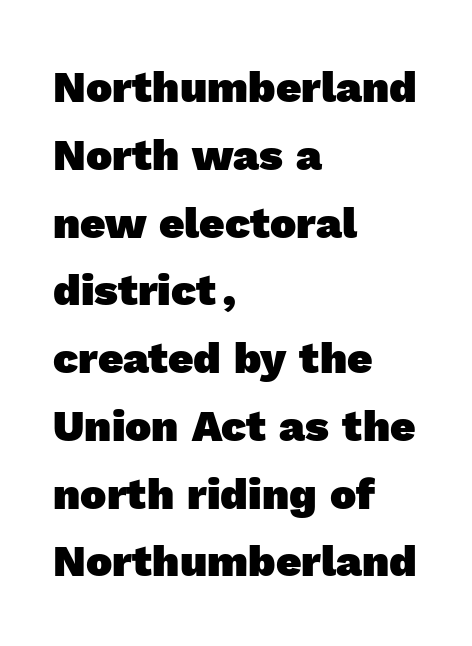
{"serif": "no", "bold": "yes", "weight": "heavy", "width": "normal", "x_height": "medium", "monospaced": "no", "underline": "no", "align": "left", "line_spacing": "normal", "line_spacing_ratio": 1.54, "letter_spacing": "normal", "letter_spacing_em": 0.0, "glyph_px": 44}
